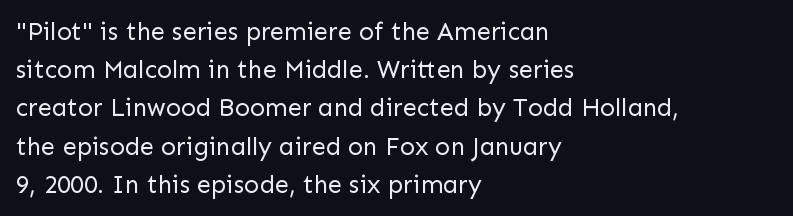
The image shows 25 px text type, upright; set left-aligned, normal line spacing (1.53x), normal letter spacing, not underlined.
